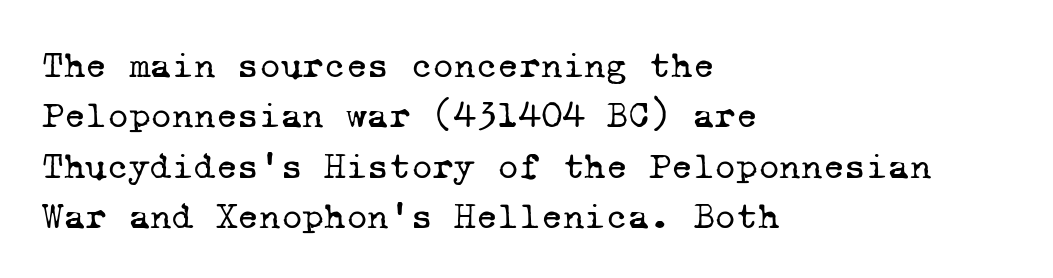
Q: Is the text bold? A: No.
Q: Is the typeface a serif or a sans-serif typeface? A: Serif.
Q: Is the text underlined? A: No.
Q: How is the paragraph aligned? A: Left-aligned.
Q: Is the spacing between letters normal or unusually wide? A: Normal.
Q: Is the spacing between lines tight, normal or loose? A: Normal.
Q: Width (condensed, normal, or wide)? A: Normal.
Q: Stroke contrast? A: Low.
Q: x-height? A: Medium.
Q: Monospaced? A: Yes.
